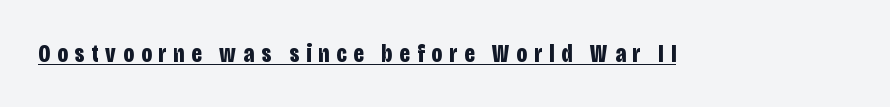
Q: Is the text bold? A: Yes.
Q: Is the text italic (slanted)? A: No, it is upright.
Q: Is the text underlined? A: Yes.
Q: Is the spacing between letters normal or unusually wide? A: Unusually wide.
